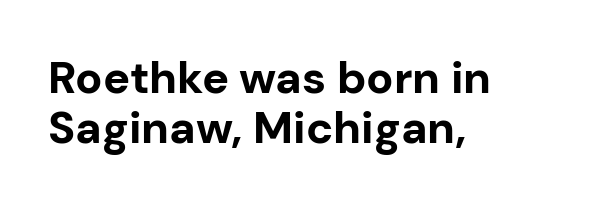
Q: Is the text bold? A: Yes.
Q: Is the text italic (slanted)? A: No, it is upright.
Q: Is the typeface a serif or a sans-serif typeface? A: Sans-serif.
Q: Is the text underlined? A: No.
Q: How is the paragraph aligned? A: Left-aligned.
Q: Is the spacing between letters normal or unusually wide? A: Normal.
Q: Is the spacing between lines tight, normal or loose? A: Tight.
Q: Width (condensed, normal, or wide)? A: Normal.
Q: Stroke contrast? A: Low.
Q: x-height? A: Medium.
Q: Monospaced? A: No.
